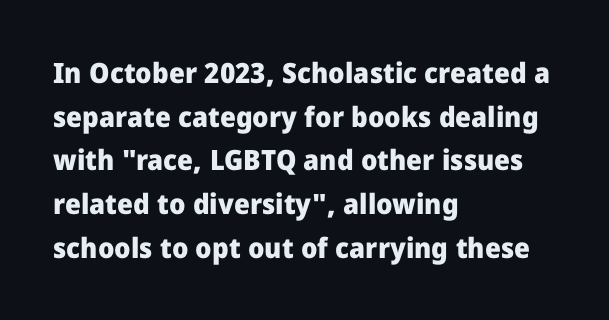
The image shows 28 px heavy sans-serif type, upright; set left-aligned, normal line spacing (1.56x), normal letter spacing, not underlined; low stroke contrast and a medium x-height.
